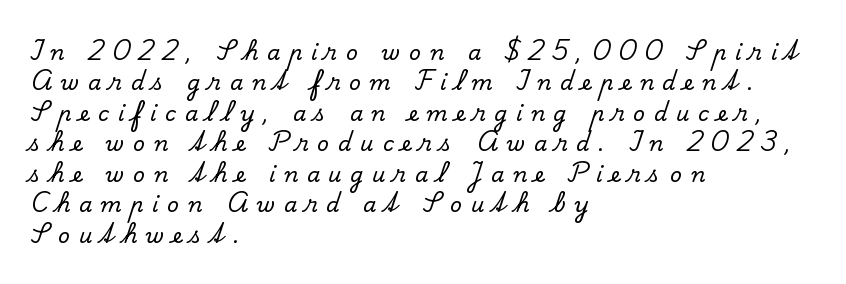
Line spacing here is normal. The lines are quadded left. Any mark beneath the type? The region is blank. Caption: expanded tracking, letters set apart.
